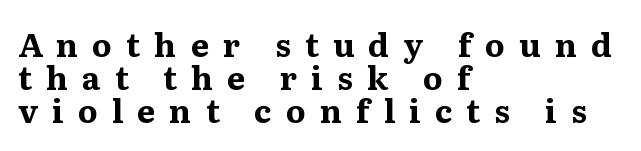
Q: Is the text bold? A: Yes.
Q: Is the text italic (slanted)? A: No, it is upright.
Q: Is the typeface a serif or a sans-serif typeface? A: Serif.
Q: Is the text underlined? A: No.
Q: How is the paragraph aligned? A: Left-aligned.
Q: Is the spacing between letters normal or unusually wide? A: Unusually wide.
Q: Is the spacing between lines tight, normal or loose? A: Tight.
Q: Width (condensed, normal, or wide)? A: Normal.
Q: Stroke contrast? A: Medium.
Q: x-height? A: Medium.
Q: Monospaced? A: No.
